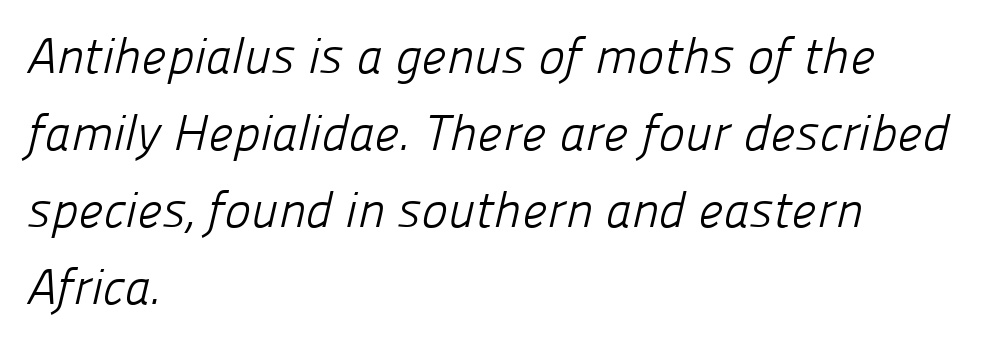
The space directly below the letters is spotless. Horizontal alignment here is leftward, the default for most running prose. You could not count columns in this text — the font is proportionally spaced. Honestly, the letter spacing is just normal — you wouldn't notice it. Baseline-to-baseline distance is the conventional proportion of letter height. A typesetter would label this face a sans.
